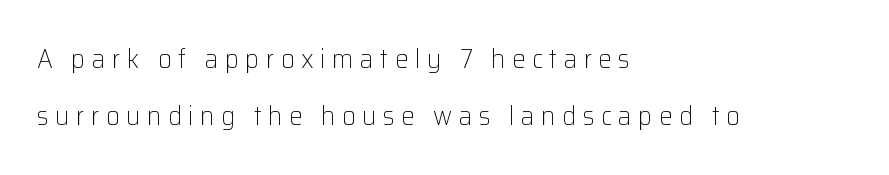
{"italic": "no", "bold": "no", "underline": "no", "align": "left", "line_spacing": "loose", "line_spacing_ratio": 2.12, "letter_spacing": "wide", "letter_spacing_em": 0.24, "glyph_px": 27}
